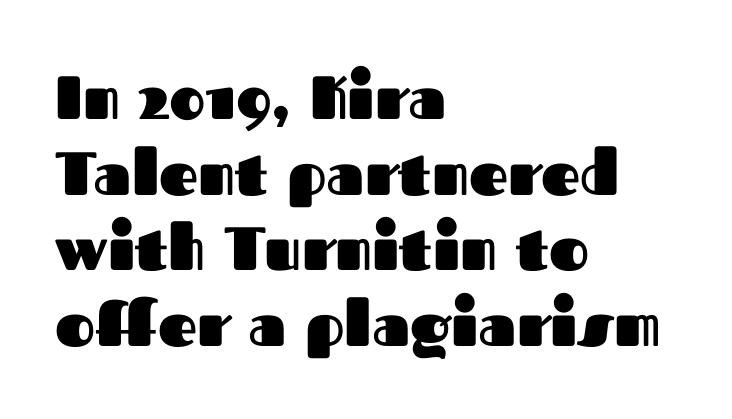
{"serif": "no", "italic": "no", "bold": "yes", "weight": "heavy", "width": "normal", "stroke_contrast": "medium", "x_height": "medium", "monospaced": "no", "underline": "no", "align": "left", "line_spacing_ratio": 1.24, "letter_spacing": "normal", "letter_spacing_em": 0.0, "glyph_px": 61}
